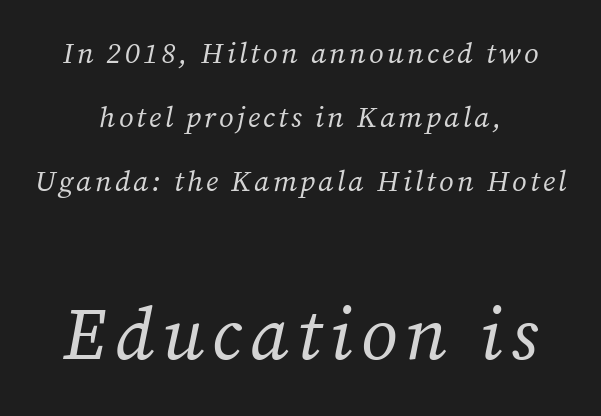
Italic: yes, the glyphs are oblique. The weight would be labelled regular, book, light, or lighter still. Vertically, the passage feels expansive, rows floating well apart. Nobody drew a line under any word here.
